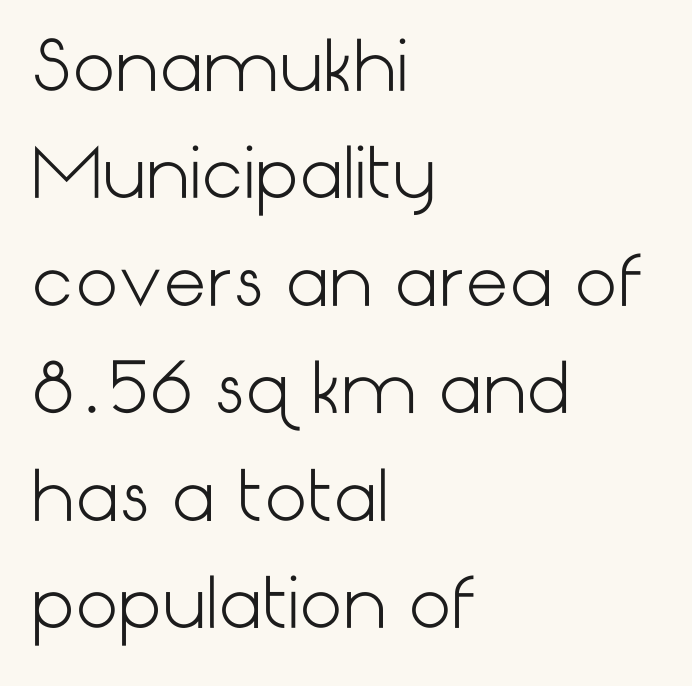
Letters rest on an invisible, unmarked baseline. Nothing unusual about the tracking: characters are spaced as the font intends. Horizontal bands of white between lines are of average thickness. A classic flush-left, rag-right setting is used for this passage. Is there any slant? The stems are plumb. Compared with a typical body face, this is equally light or lighter still.
